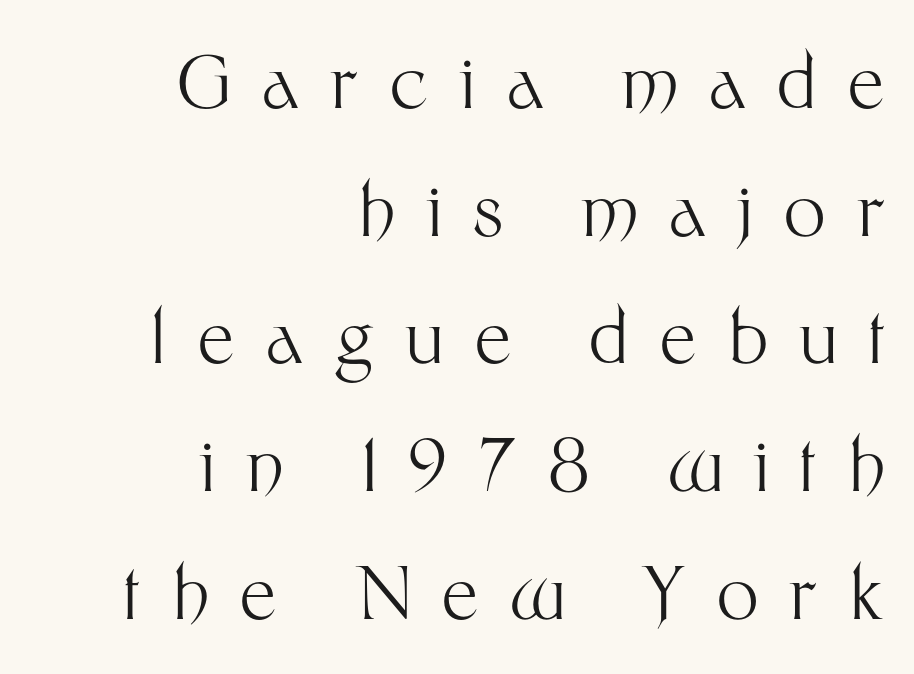
{"serif": "no", "italic": "no", "bold": "no", "weight": "light", "width": "normal", "stroke_contrast": "medium", "x_height": "medium", "monospaced": "no", "underline": "no", "align": "right", "line_spacing_ratio": 1.75, "letter_spacing": "wide", "letter_spacing_em": 0.43, "glyph_px": 73}
